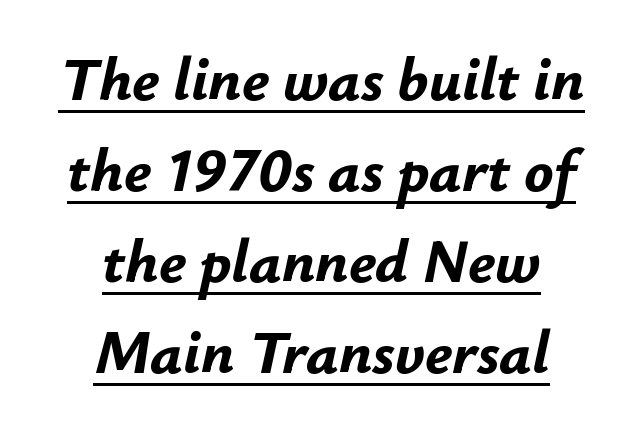
{"italic": "yes", "lean": "right", "slant_degrees": 12, "bold": "yes", "weight": "bold", "width": "normal", "stroke_contrast": "low", "x_height": "small", "monospaced": "no", "underline": "yes", "align": "center", "line_spacing": "normal", "line_spacing_ratio": 1.49, "letter_spacing": "normal", "letter_spacing_em": 0.0, "glyph_px": 61}
